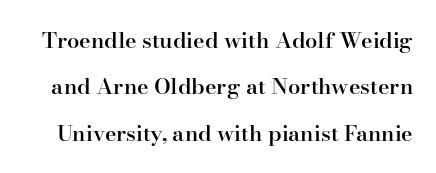
Q: Is the text bold? A: Semi-bold.
Q: Is the text italic (slanted)? A: No, it is upright.
Q: Is the text underlined? A: No.
Q: Is the spacing between letters normal or unusually wide? A: Normal.
Q: Is the spacing between lines tight, normal or loose? A: Loose.
